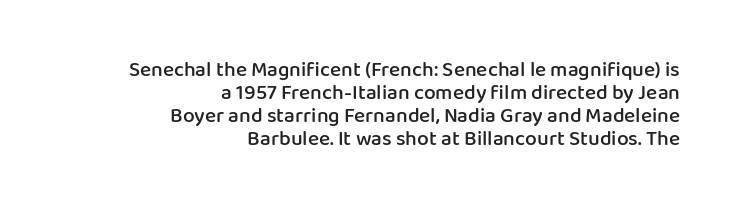
Q: Is the text bold? A: Semi-bold.
Q: Is the text italic (slanted)? A: No, it is upright.
Q: Is the text underlined? A: No.
Q: How is the paragraph aligned? A: Right-aligned.
Q: Is the spacing between letters normal or unusually wide? A: Normal.
Q: Is the spacing between lines tight, normal or loose? A: Tight.
